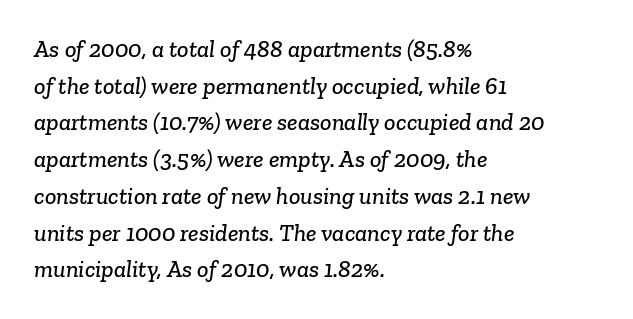
Q: Is the text underlined? A: No.
Q: How is the paragraph aligned? A: Left-aligned.
Q: Is the spacing between letters normal or unusually wide? A: Normal.
Q: Is the spacing between lines tight, normal or loose? A: Normal.
